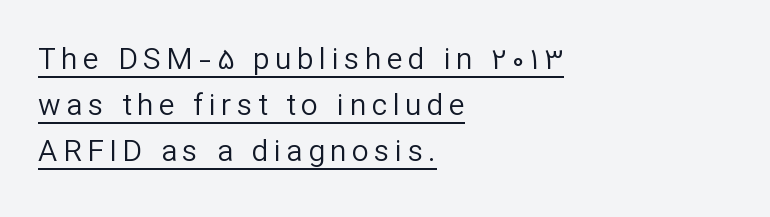
The paragraph shown leans on its left margin. The rows are spaced the way most documents space them. Designer's note — italics off, roman on. This sample uses a sans-serif face. Nothing heavy about these letters — not bold at all. Caption: lettering with a line underneath.
